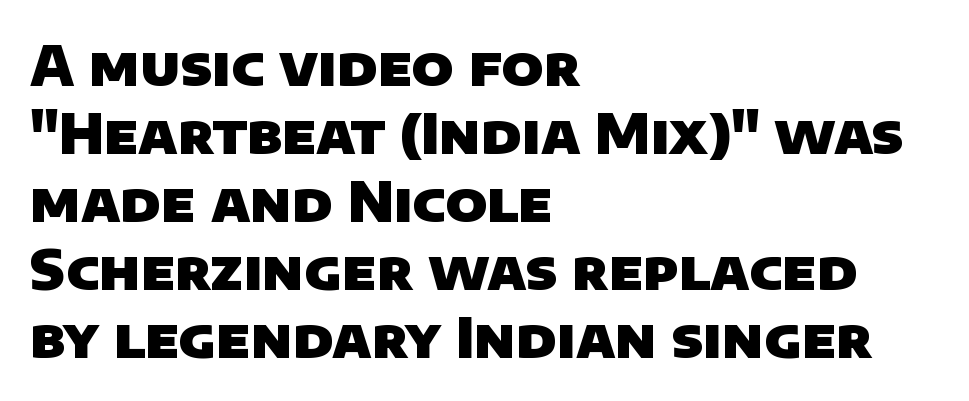
The image shows 54 px heavy sans-serif type; set left-aligned, normal line spacing (1.26x), normal letter spacing, not underlined; low stroke contrast and a large x-height.
